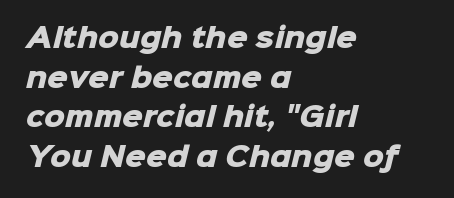
The image shows 26 px bold type; set left-aligned, normal line spacing (1.52x), normal letter spacing, not underlined.
